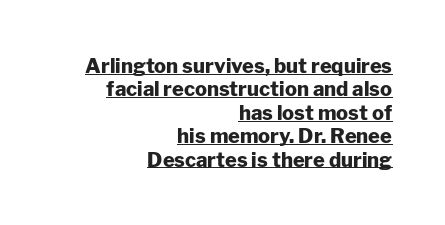
Does extra space separate the letters? No, they use regular spacing. This rendering features underlined lettering. Rendered with straight, roman letterforms. The font is running at its bold setting. The lines in this sample share a right terminus and differ only in where they begin.
